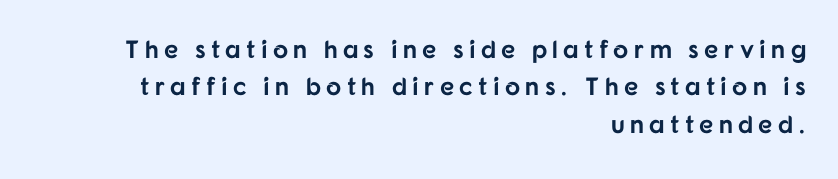
Q: Is the text bold? A: Yes.
Q: Is the text italic (slanted)? A: No, it is upright.
Q: Is the text underlined? A: No.
Q: How is the paragraph aligned? A: Right-aligned.
Q: Is the spacing between letters normal or unusually wide? A: Unusually wide.
Q: Is the spacing between lines tight, normal or loose? A: Normal.
